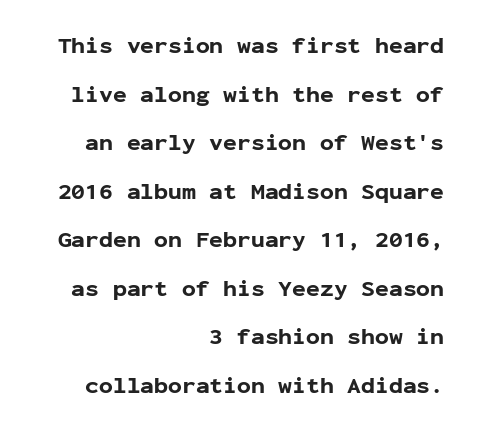
Unlike italic type, these characters show no tilt at all. The string is rendered with underlining switched off. The type is set solid horizontally, with unmodified tracking. In terms of weight, the rendering is a true, heavy bold. One glance says open: line gaps are wider than usual.
